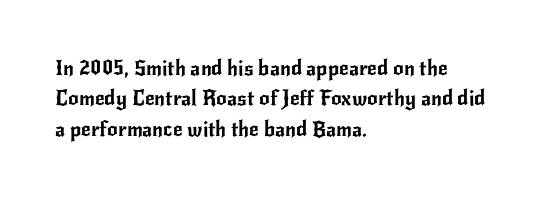
Q: Is the text italic (slanted)? A: No, it is upright.
Q: Is the text underlined? A: No.
Q: How is the paragraph aligned? A: Left-aligned.
Q: Is the spacing between letters normal or unusually wide? A: Normal.
Q: Is the spacing between lines tight, normal or loose? A: Normal.
